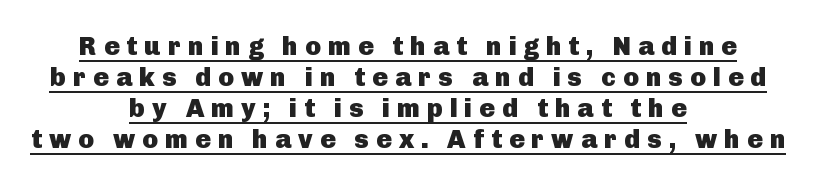
The image shows 26 px bold type, upright; set centered, line spacing 1.19x, unusually wide letter spacing (+0.27 em), underlined.
